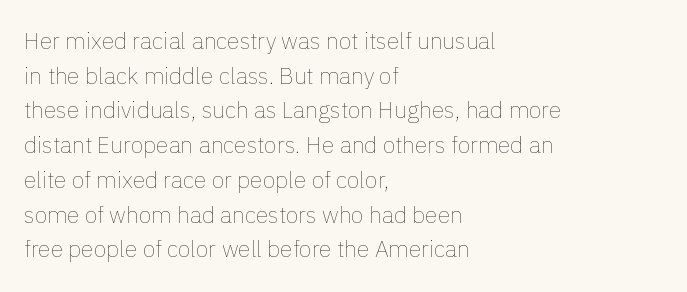
Vertical strokes here are truly vertical. Is the block centered? No — it sits flush against the left margin. Standard letterfit; no display-style spreading of the glyphs. This is not heavy type; no bold has been used.
